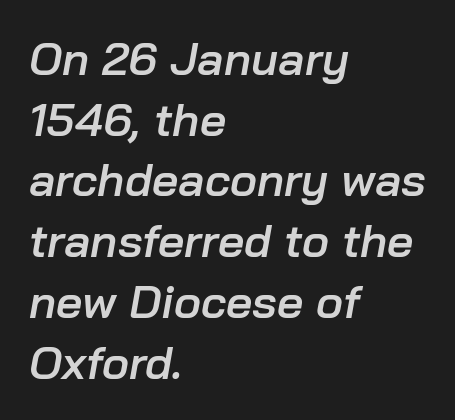
Q: Is the text bold? A: Semi-bold.
Q: Is the text italic (slanted)? A: Yes, it leans right by about 10 degrees.
Q: Is the text underlined? A: No.
Q: How is the paragraph aligned? A: Left-aligned.
Q: Is the spacing between letters normal or unusually wide? A: Normal.
Q: Is the spacing between lines tight, normal or loose? A: Normal.
Q: Width (condensed, normal, or wide)? A: Normal.
Q: Stroke contrast? A: Low.
Q: x-height? A: Medium.
Q: Monospaced? A: No.
